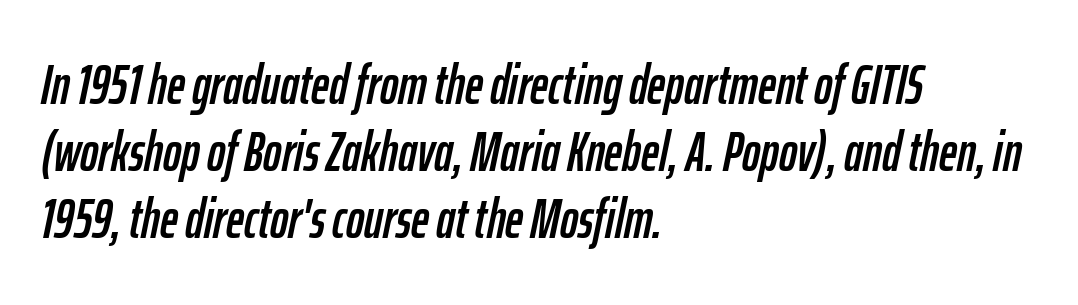
The image shows 55 px condensed type, italic (leaning right); set left-aligned, line spacing 1.22x, normal letter spacing, not underlined; low stroke contrast and a medium x-height.
